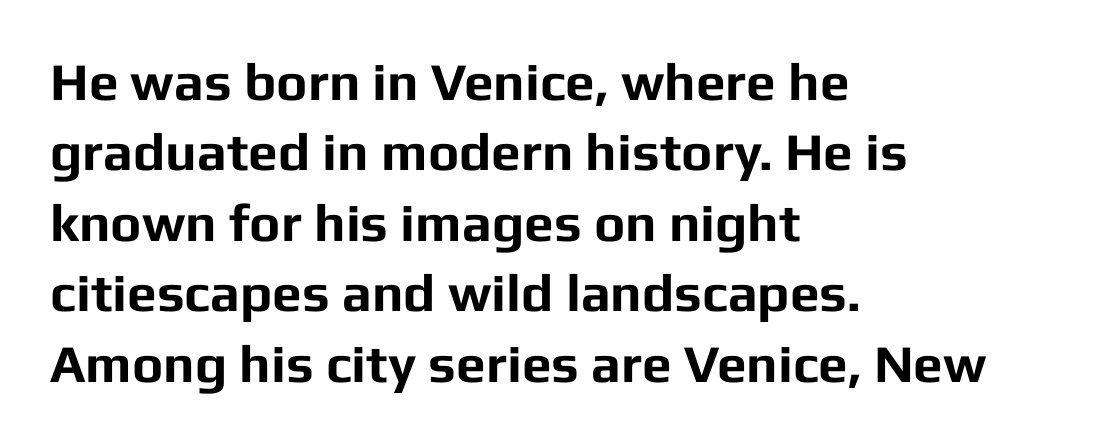
This block has exactly the height ordinary leading produces. The passage shown is not underscored anywhere. Spacing between characters is what you'd get straight out of the box. Varying glyph widths throughout — classic text-font behaviour.
